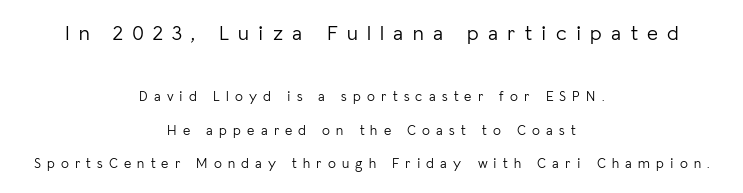
Q: Is the text bold? A: No.
Q: Is the text italic (slanted)? A: No, it is upright.
Q: Is the text underlined? A: No.
Q: How is the paragraph aligned? A: Centered.
Q: Is the spacing between letters normal or unusually wide? A: Unusually wide.
Q: Is the spacing between lines tight, normal or loose? A: Loose.
Q: Which block of text is set in a larger size, the first (top) or the second (bottom)? A: The first (top) one.
